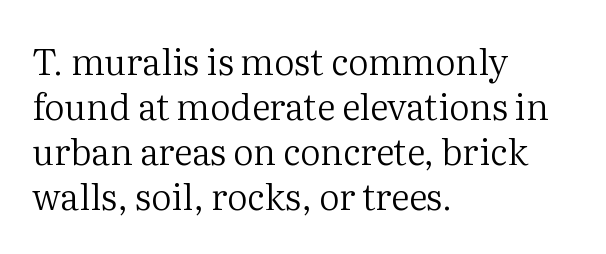
Left-aligned paragraph, ragged on the right. The face used here is proportionally spaced, like ordinary book or web type. Nothing unusual about the tracking: characters are spaced as the font intends. Unlike a clean sans, this face finishes its strokes with serifs. No word sits above an underline. The face looks like a standard text weight, possibly lighter.
